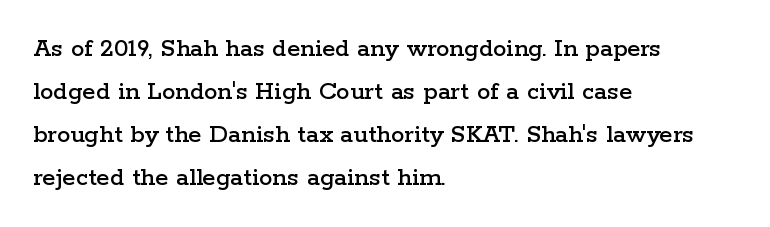
{"italic": "no", "underline": "no", "align": "left", "line_spacing": "normal", "line_spacing_ratio": 1.59, "letter_spacing": "normal", "letter_spacing_em": 0.0, "glyph_px": 27}
